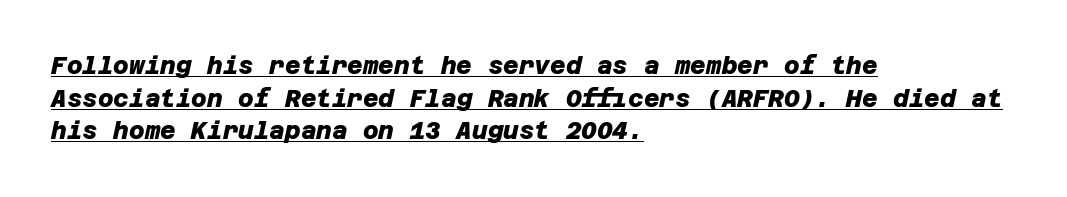
As a designer I'd log this as weight 700, bold. Honestly, the underline is the first thing you notice here. Evenly set lines give the paragraph a standard silhouette. Standard letterfit; no display-style spreading of the glyphs. Which margin do the lines hug? The left one — the right edge is uneven.
